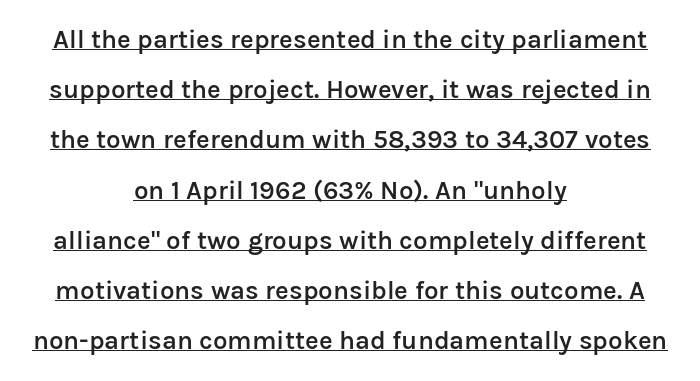
{"italic": "no", "bold": "semi", "underline": "yes", "align": "center", "line_spacing": "loose", "line_spacing_ratio": 1.93, "letter_spacing": "normal", "letter_spacing_em": 0.0, "glyph_px": 26}
